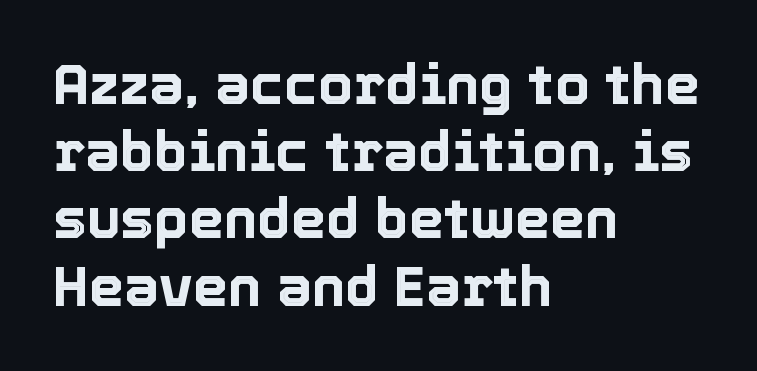
{"italic": "no", "width": "normal", "x_height": "medium", "monospaced": "no", "underline": "no", "align": "left", "line_spacing_ratio": 1.2, "letter_spacing": "normal", "letter_spacing_em": 0.0, "glyph_px": 56}
